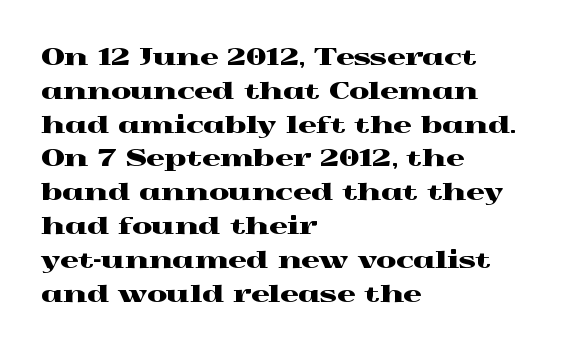
The image shows 23 px text type, upright; set left-aligned, normal line spacing (1.47x), normal letter spacing, not underlined.
